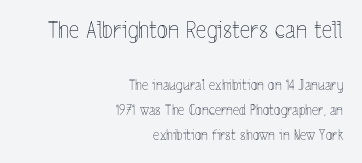
Q: Is the text bold? A: No.
Q: Is the text italic (slanted)? A: No, it is upright.
Q: Is the text underlined? A: No.
Q: How is the paragraph aligned? A: Right-aligned.
Q: Is the spacing between letters normal or unusually wide? A: Normal.
Q: Which block of text is set in a larger size, the first (top) or the second (bottom)? A: The first (top) one.
